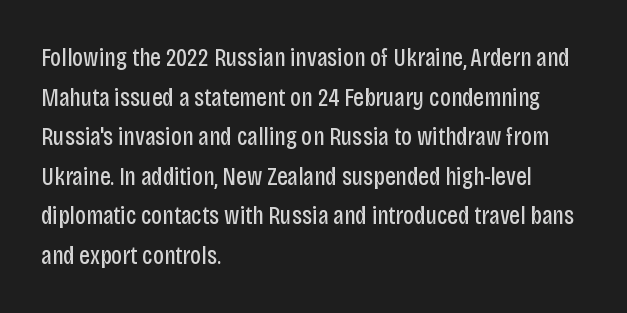
The block of text has a typical density, with ordinary space between rows. The line texture is even and compact thanks to regular tracking. Nothing heavy about these letters — not bold at all. Which margin do the lines hug? The left one — the right edge is uneven.
